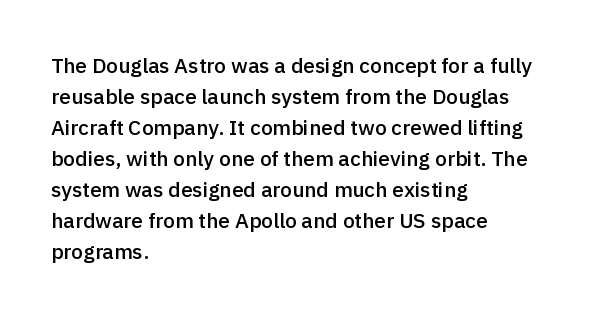
{"italic": "no", "bold": "semi", "underline": "no", "align": "left", "line_spacing": "normal", "line_spacing_ratio": 1.48, "letter_spacing": "normal", "letter_spacing_em": 0.0, "glyph_px": 21}
